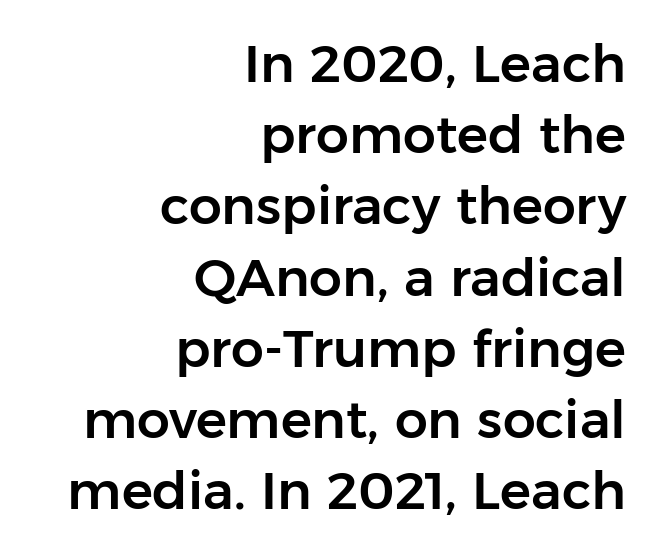
The image shows 52 px sans-serif type, upright; set right-aligned, normal line spacing (1.37x), normal letter spacing, not underlined; low stroke contrast and a medium x-height.
